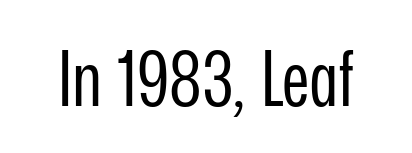
{"serif": "no", "italic": "no", "bold": "no", "weight": "regular", "width": "condensed", "stroke_contrast": "low", "x_height": "medium", "monospaced": "no", "underline": "no", "letter_spacing": "normal", "letter_spacing_em": 0.0, "glyph_px": 77}
